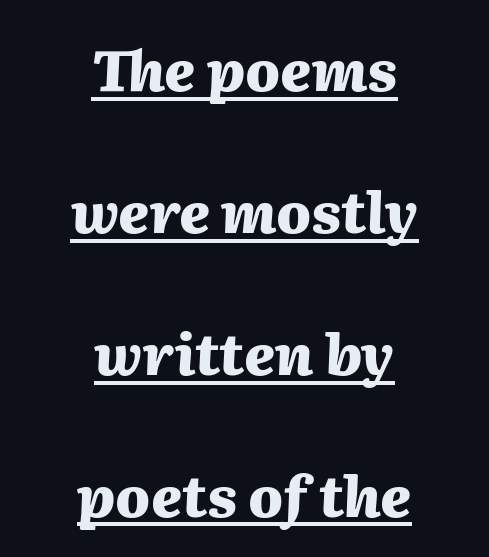
Glyph-to-glyph distance matches everyday printed text. Here the designer chose a conventional face with non-uniform glyph widths. The text carries the slant typical of an italic or oblique font. Caption: multi-line text, centered on the measure.
